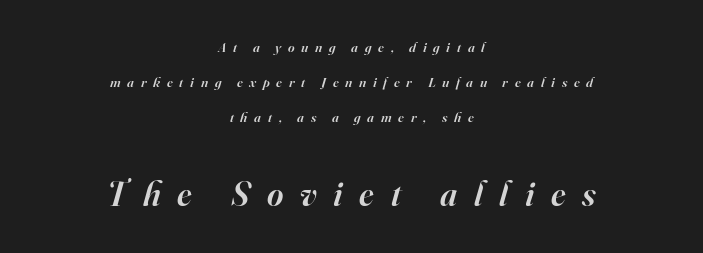
The image shows 35 px semibold serif type, italic (leaning right); set centered, loose line spacing (2.5x), unusually wide letter spacing (+0.48 em), not underlined; the second (bottom) block is 2.5x larger; high stroke contrast and a small x-height.
